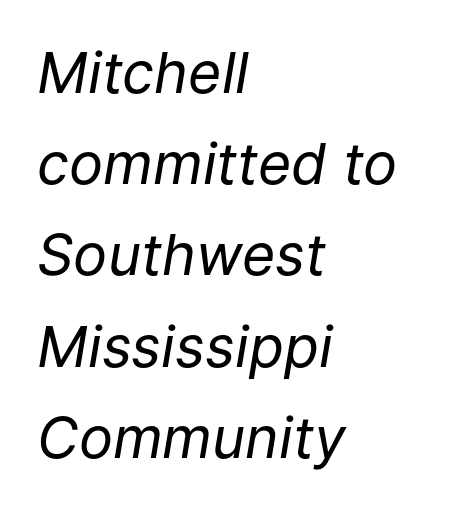
The image shows 57 px regular-weight type, italic (leaning right); set left-aligned, normal line spacing (1.6x), normal letter spacing, not underlined; low stroke contrast and a medium x-height.
